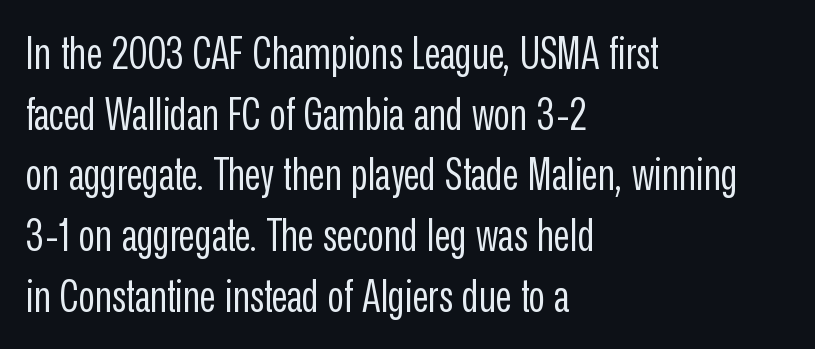
The image shows 44 px regular-weight, condensed sans-serif type, upright; set left-aligned, normal line spacing (1.38x), normal letter spacing, not underlined; low stroke contrast and a medium x-height.
